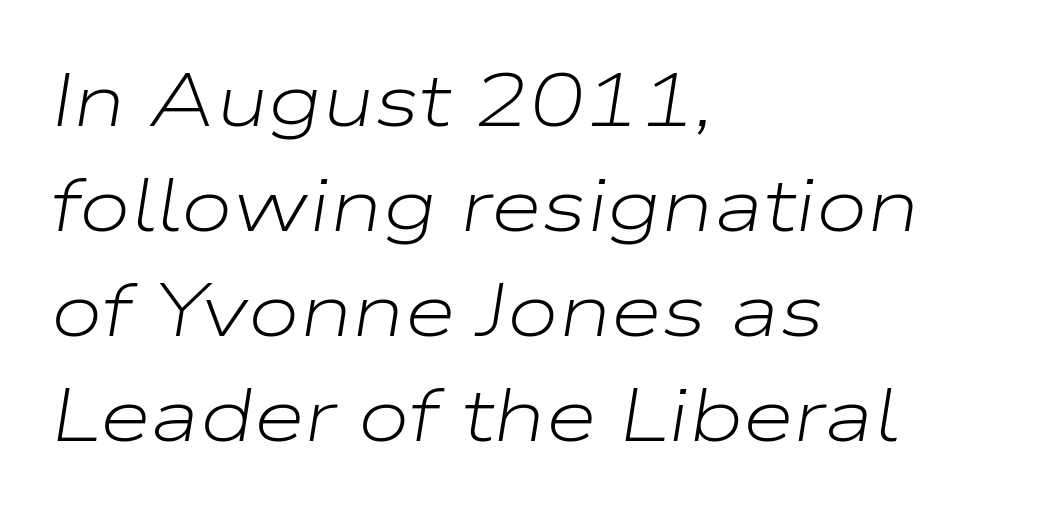
Horizontally, the lines are justified to the leading edge only. Slant detected: the letters are inclined. Does extra space separate the letters? No, they use regular spacing. Horizontal bands of white between lines are of average thickness. Nothing heavy about these letters — not bold at all. A bare baseline throughout the passage.
